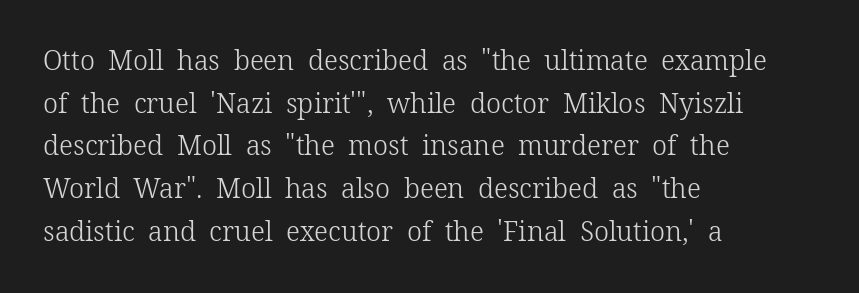
The image shows 27 px text type, upright; set left-aligned, normal line spacing (1.58x), normal letter spacing, not underlined.
